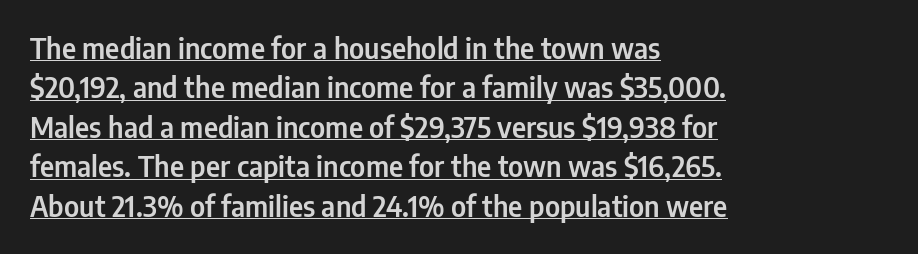
The rendering keeps characters at their native spacing. Proportional: the letters do not fall into vertical columns. The lettering holds an erect, upright posture throughout. Successive baselines arrive at the customary interval. Casual observation: everything's shoved over to the left.
